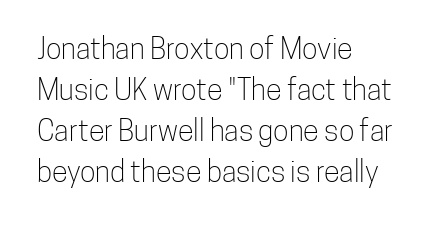
The horizontal fit of the characters is conventional and even. The letters stand upright; this is a roman face. This reads as an unemphasized weight, regular at the heaviest. In terms of letterform style, serifs are entirely absent. Reading down the block, your eye returns to a fixed left position each line.
